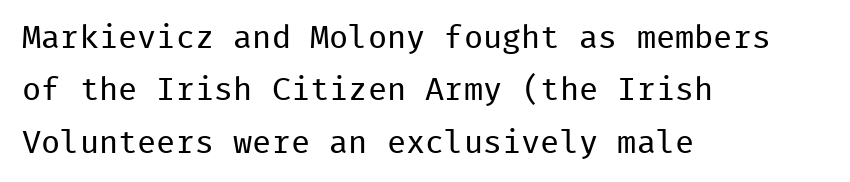
The string is rendered with underlining switched off. Stroke mass is kept to a normal reading level or below. The passage shown is typed in a monospace face where columns stay perfectly aligned. Quick note: interline space is typical.
